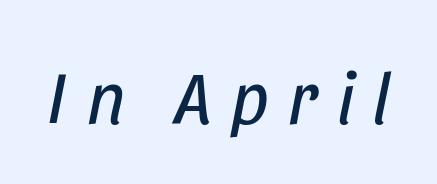
{"italic": "yes", "lean": "right", "slant_degrees": 11, "bold": "no", "weight": "regular", "width": "condensed", "stroke_contrast": "low", "x_height": "large", "monospaced": "no", "underline": "no", "letter_spacing": "wide", "letter_spacing_em": 0.24, "glyph_px": 74}
